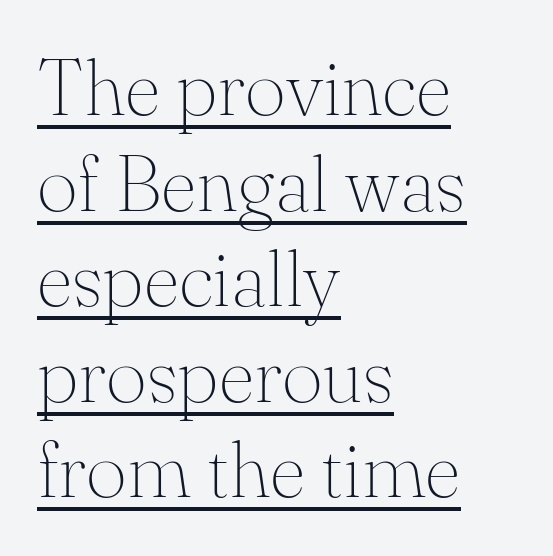
{"serif": "yes", "italic": "no", "bold": "no", "weight": "thin", "width": "normal", "stroke_contrast": "medium", "x_height": "small", "monospaced": "no", "underline": "yes", "align": "left", "line_spacing_ratio": 1.21, "letter_spacing": "normal", "letter_spacing_em": 0.0, "glyph_px": 79}
